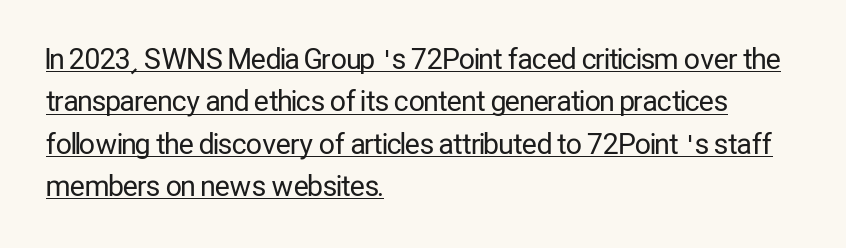
Q: Is the text bold? A: No.
Q: Is the text italic (slanted)? A: No, it is upright.
Q: Is the typeface a serif or a sans-serif typeface? A: Sans-serif.
Q: Is the text underlined? A: Yes.
Q: How is the paragraph aligned? A: Left-aligned.
Q: Is the spacing between letters normal or unusually wide? A: Normal.
Q: Is the spacing between lines tight, normal or loose? A: Normal.
Q: Width (condensed, normal, or wide)? A: Condensed.
Q: Stroke contrast? A: Low.
Q: x-height? A: Medium.
Q: Monospaced? A: No.
